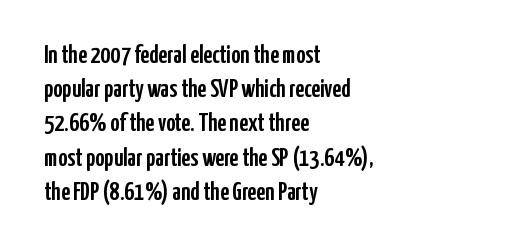
The image shows 25 px text type, upright; set left-aligned, normal line spacing (1.37x), normal letter spacing, not underlined.
